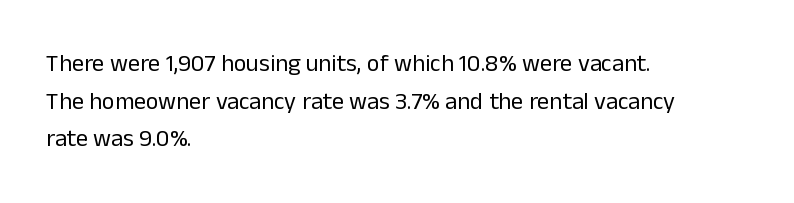
The setting favours the left margin, as ordinary paragraphs usually do. The face looks like a standard text weight, possibly lighter. Each row of text sits above clean, open space. Posture: straight, roman, zero tilt.
